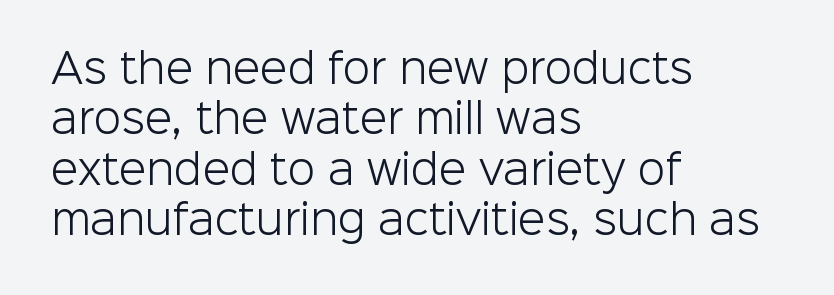
{"serif": "no", "italic": "no", "bold": "no", "weight": "light", "width": "normal", "stroke_contrast": "low", "x_height": "medium", "monospaced": "no", "underline": "no", "align": "left", "line_spacing": "normal", "line_spacing_ratio": 1.26, "letter_spacing": "normal", "letter_spacing_em": 0.0, "glyph_px": 40}
